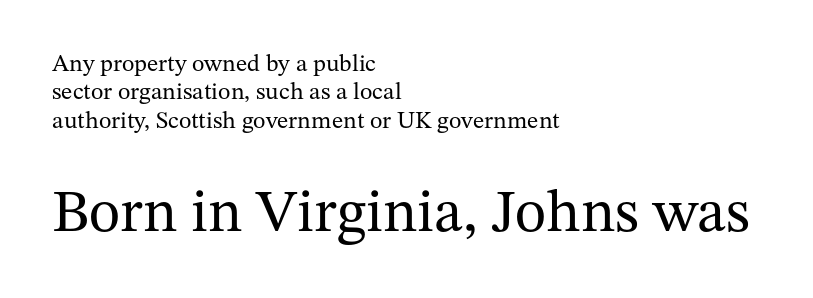
{"serif": "yes", "italic": "no", "bold": "no", "weight": "regular", "width": "normal", "stroke_contrast": "medium", "x_height": "medium", "monospaced": "no", "underline": "no", "align": "left", "line_spacing_ratio": 1.18, "letter_spacing": "normal", "letter_spacing_em": 0.0, "larger_block": "second", "size_ratio": 2.5, "glyph_px": 60}
